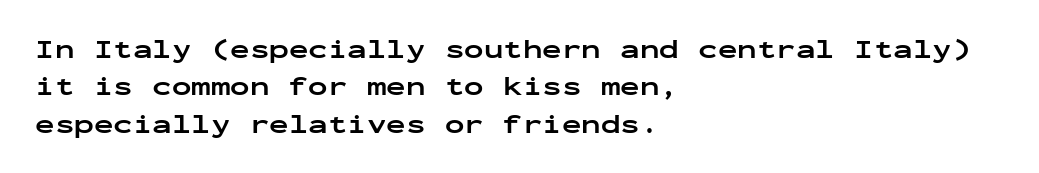
The image shows 26 px bold type, upright; set left-aligned, normal line spacing (1.44x), normal letter spacing, not underlined.
